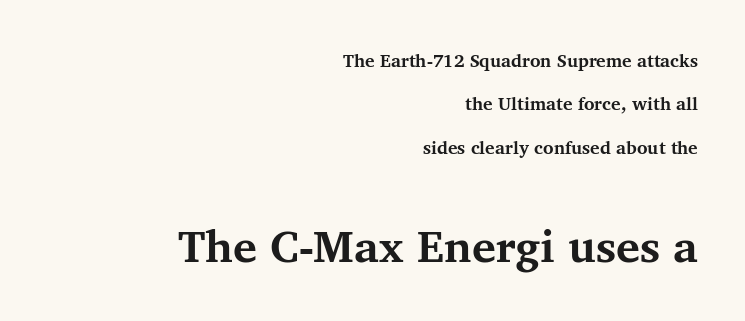
Q: Is the text bold? A: Yes.
Q: Is the text italic (slanted)? A: No, it is upright.
Q: Is the typeface a serif or a sans-serif typeface? A: Serif.
Q: Is the text underlined? A: No.
Q: How is the paragraph aligned? A: Right-aligned.
Q: Is the spacing between letters normal or unusually wide? A: Normal.
Q: Is the spacing between lines tight, normal or loose? A: Loose.
Q: Which block of text is set in a larger size, the first (top) or the second (bottom)? A: The second (bottom) one.
Q: Width (condensed, normal, or wide)? A: Normal.
Q: Stroke contrast? A: Medium.
Q: x-height? A: Medium.
Q: Monospaced? A: No.
